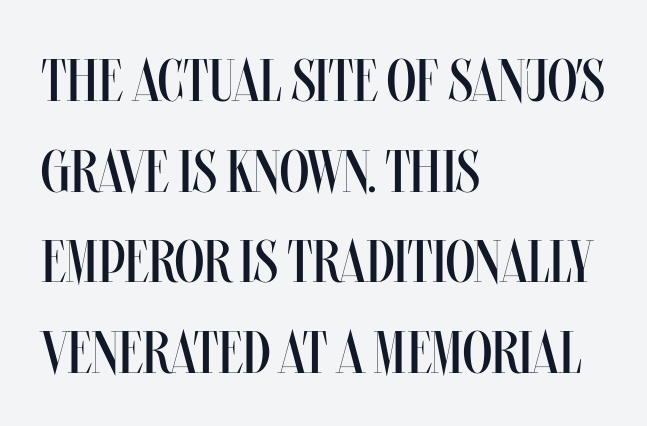
{"italic": "no", "bold": "no", "weight": "regular", "width": "condensed", "stroke_contrast": "medium", "x_height": "large", "monospaced": "no", "underline": "no", "align": "left", "line_spacing": "normal", "line_spacing_ratio": 1.51, "letter_spacing": "normal", "letter_spacing_em": 0.0, "glyph_px": 60}
